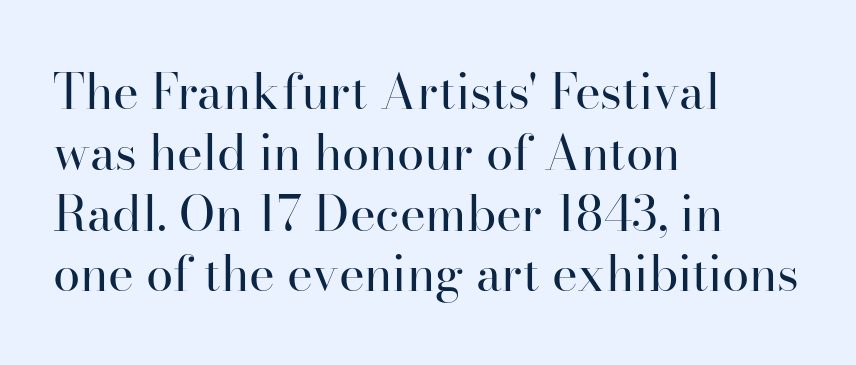
{"serif": "yes", "italic": "no", "bold": "no", "weight": "regular", "width": "normal", "stroke_contrast": "high", "x_height": "small", "monospaced": "no", "underline": "no", "align": "left", "line_spacing_ratio": 1.24, "letter_spacing": "normal", "letter_spacing_em": 0.0, "glyph_px": 49}
